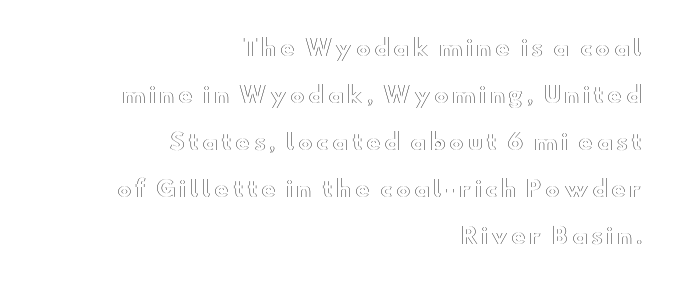
Q: Is the text italic (slanted)? A: No, it is upright.
Q: Is the text underlined? A: No.
Q: How is the paragraph aligned? A: Right-aligned.
Q: Is the spacing between lines tight, normal or loose? A: Loose.
